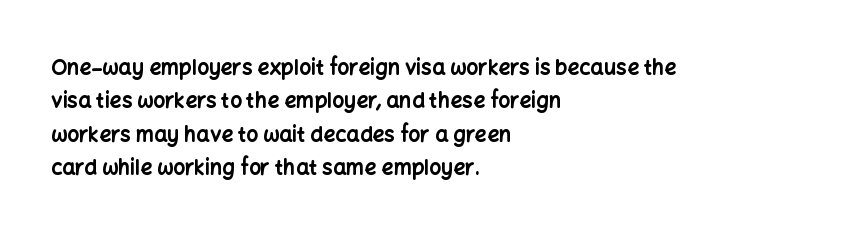
{"italic": "no", "bold": "yes", "underline": "no", "align": "left", "line_spacing": "normal", "line_spacing_ratio": 1.59, "letter_spacing": "normal", "letter_spacing_em": 0.0, "glyph_px": 21}
